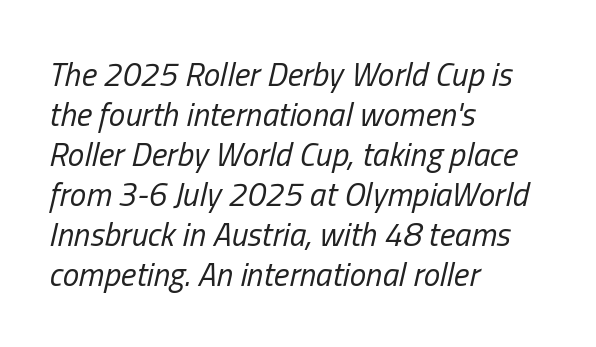
The image shows 33 px regular-weight, condensed type, italic (leaning right); set left-aligned, line spacing 1.21x, normal letter spacing, not underlined; low stroke contrast and a medium x-height.
